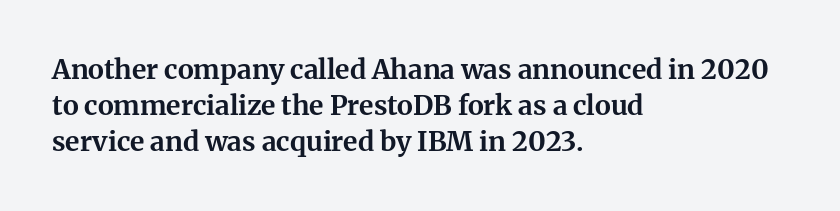
Is there much room between lines? A standard amount, neither cramped nor airy. This rendering features lettering with no underline. The typography opts for an upright posture over an oblique one. Standard letterfit; no display-style spreading of the glyphs. Line starts are locked; line ends wander. Heavy-handed strokes throughout: this text is bold.
